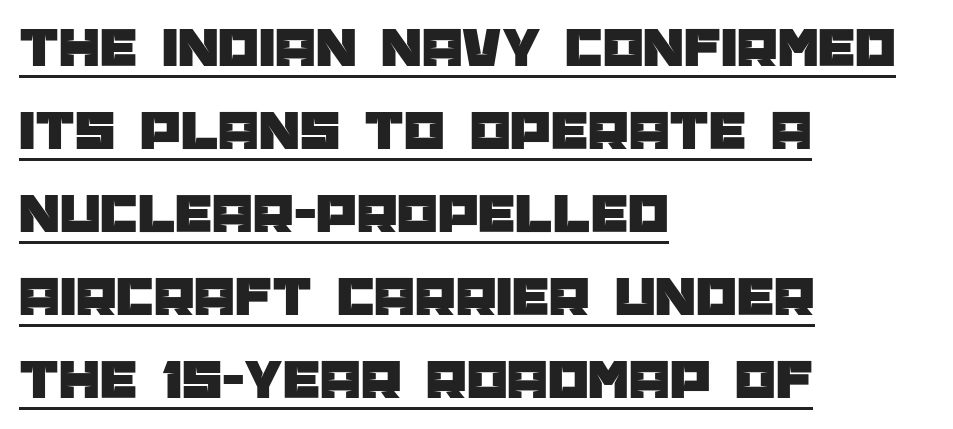
{"serif": "no", "italic": "no", "width": "normal", "stroke_contrast": "low", "x_height": "large", "monospaced": "no", "underline": "yes", "align": "left", "line_spacing": "normal", "line_spacing_ratio": 1.43, "letter_spacing": "normal", "letter_spacing_em": 0.0, "glyph_px": 58}
